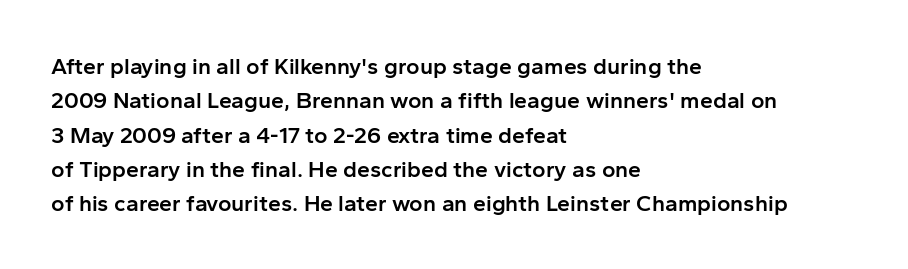
{"italic": "no", "bold": "semi", "underline": "no", "align": "left", "line_spacing": "normal", "line_spacing_ratio": 1.49, "letter_spacing": "normal", "letter_spacing_em": 0.0, "glyph_px": 23}
